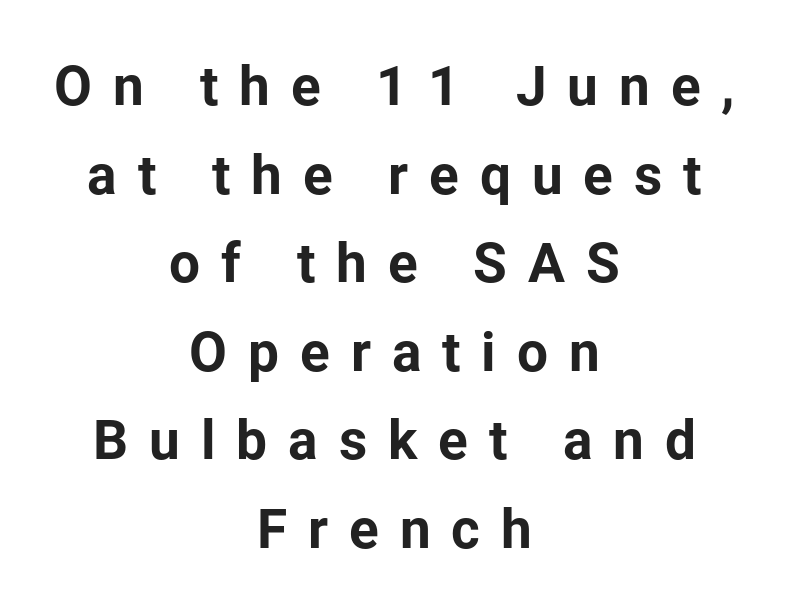
{"serif": "no", "italic": "no", "bold": "yes", "weight": "bold", "width": "normal", "stroke_contrast": "low", "x_height": "medium", "monospaced": "no", "underline": "no", "align": "center", "line_spacing": "normal", "line_spacing_ratio": 1.61, "letter_spacing": "wide", "letter_spacing_em": 0.38, "glyph_px": 55}
